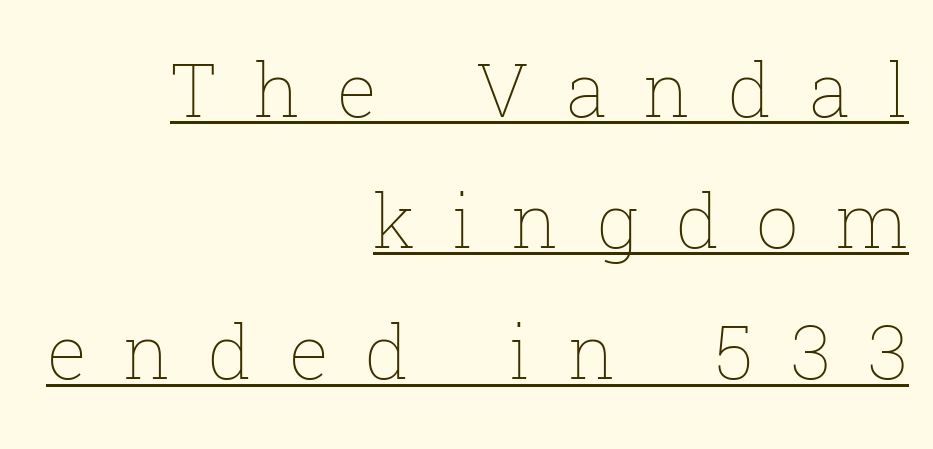
The image shows 75 px thin type, upright; set right-aligned, line spacing 1.75x, unusually wide letter spacing (+0.49 em), underlined; low stroke contrast and a medium x-height.
